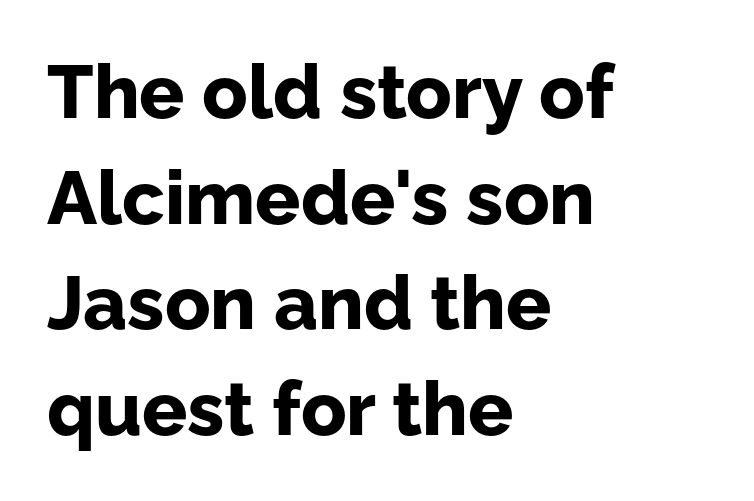
Descender tails drop into unmarked territory. Students, note that the glyphs here touch the page at normal intervals. Notice how thick the strokes are: this is what a full bold looks like. Notice how the stems are strictly vertical — no italics here. The rag falls on the right side of this text block.
